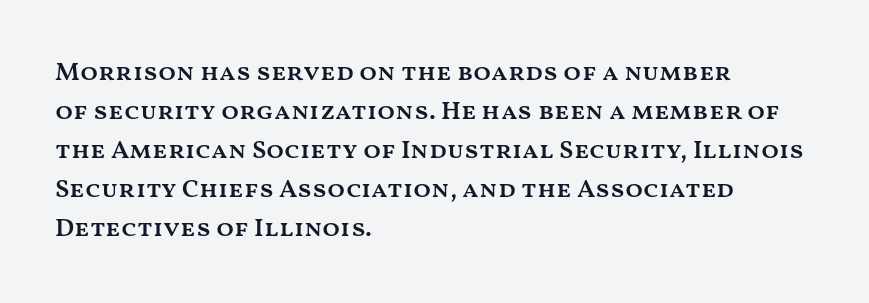
Q: Is the text bold? A: Semi-bold.
Q: Is the text italic (slanted)? A: No, it is upright.
Q: Is the text underlined? A: No.
Q: How is the paragraph aligned? A: Left-aligned.
Q: Is the spacing between letters normal or unusually wide? A: Normal.
Q: Is the spacing between lines tight, normal or loose? A: Normal.
